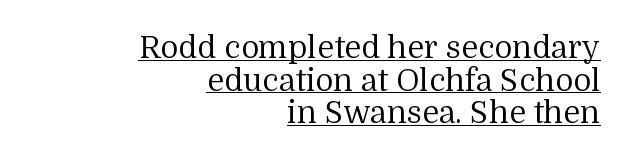
The image shows 31 px regular-weight serif type, upright; set right-aligned, tight line spacing (1.05x), normal letter spacing, underlined; medium stroke contrast and a medium x-height.
